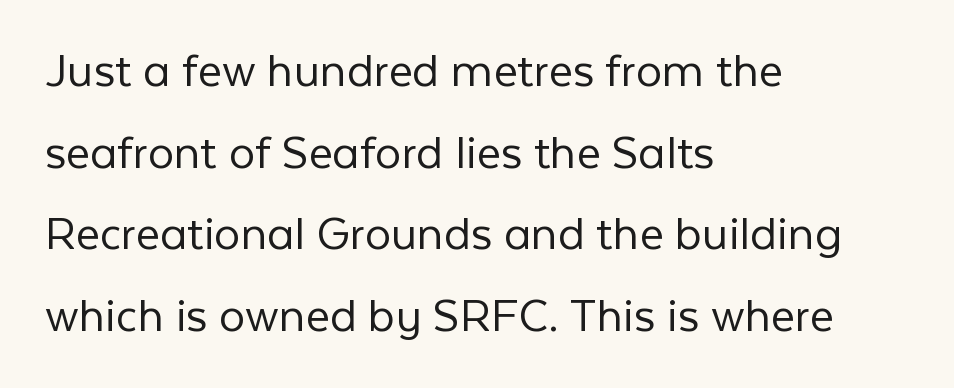
Compared with a centered layout, this one pins lines to the left instead. The type is set solid horizontally, with unmodified tracking. Classification — sans serif. The typesetting does not lean heavy: it is not bold.
